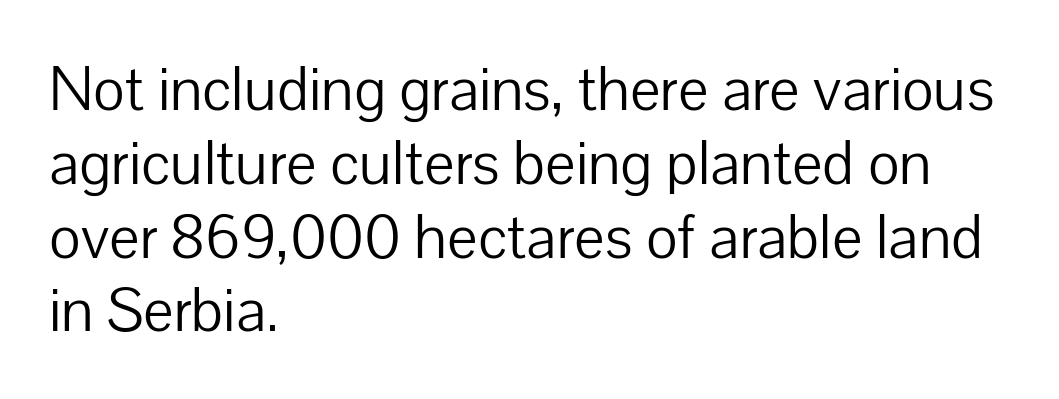
{"serif": "no", "italic": "no", "bold": "no", "weight": "light", "width": "normal", "stroke_contrast": "low", "x_height": "medium", "monospaced": "no", "underline": "no", "align": "left", "line_spacing_ratio": 1.21, "letter_spacing": "normal", "letter_spacing_em": 0.0, "glyph_px": 61}
